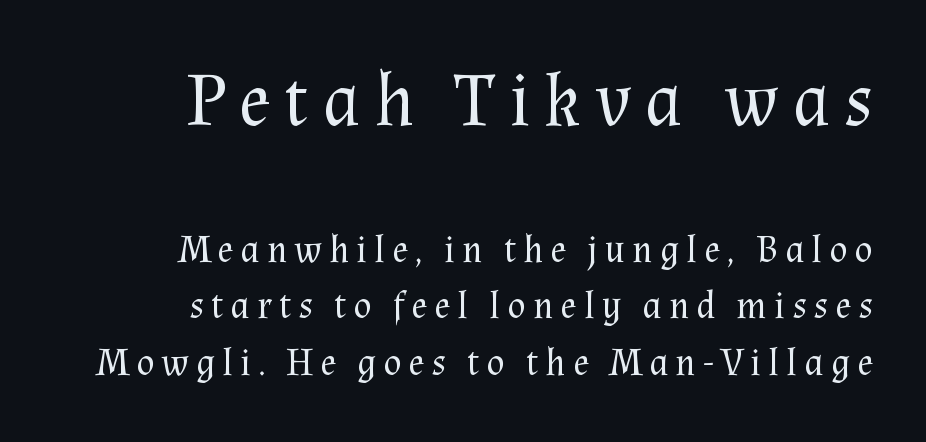
{"italic": "no", "bold": "no", "weight": "regular", "width": "normal", "stroke_contrast": "medium", "x_height": "medium", "monospaced": "no", "underline": "no", "align": "right", "line_spacing": "normal", "line_spacing_ratio": 1.49, "larger_block": "first", "size_ratio": 1.97, "glyph_px": 75}
